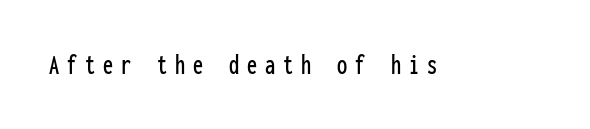
The image shows 29 px condensed sans-serif type, upright, monospaced; set unusually wide letter spacing (+0.27 em), not underlined; low stroke contrast and a medium x-height.
